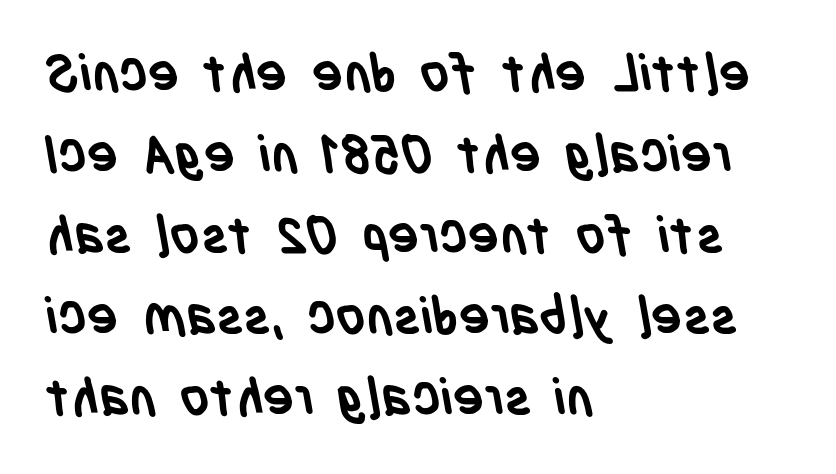
Q: Is the text bold? A: Yes.
Q: Is the typeface a serif or a sans-serif typeface? A: Sans-serif.
Q: Is the text underlined? A: No.
Q: How is the paragraph aligned? A: Left-aligned.
Q: Is the spacing between letters normal or unusually wide? A: Normal.
Q: Is the spacing between lines tight, normal or loose? A: Normal.
Q: Width (condensed, normal, or wide)? A: Condensed.
Q: Stroke contrast? A: Low.
Q: x-height? A: Large.
Q: Monospaced? A: No.
